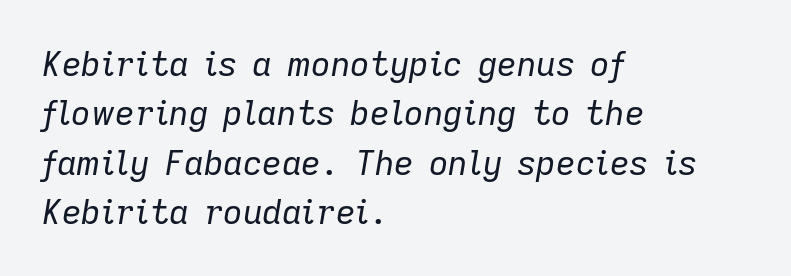
{"italic": "yes", "lean": "right", "slant_degrees": 9, "bold": "no", "weight": "regular", "width": "normal", "stroke_contrast": "low", "x_height": "medium", "monospaced": "no", "underline": "no", "align": "left", "line_spacing": "normal", "line_spacing_ratio": 1.45, "letter_spacing": "normal", "letter_spacing_em": 0.0, "glyph_px": 34}
